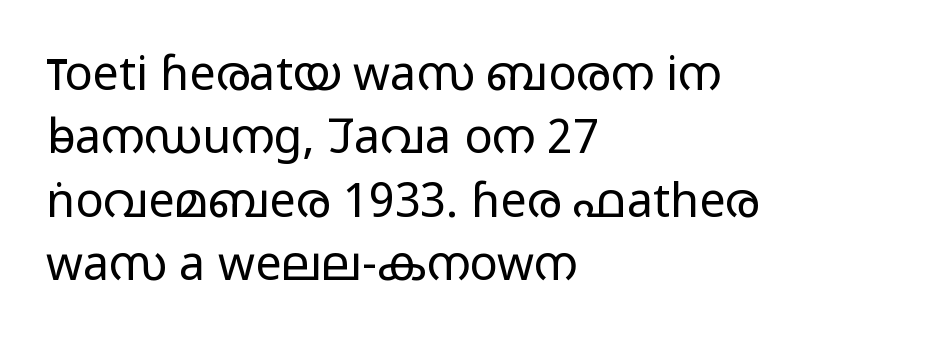
Serif or sans? Sans — the stroke terminals are bare. Proportional: the letters do not fall into vertical columns. The rag falls on the right side of this text block. Any mark beneath the type? The region is blank. Nope, not italic — everything's standing straight.
